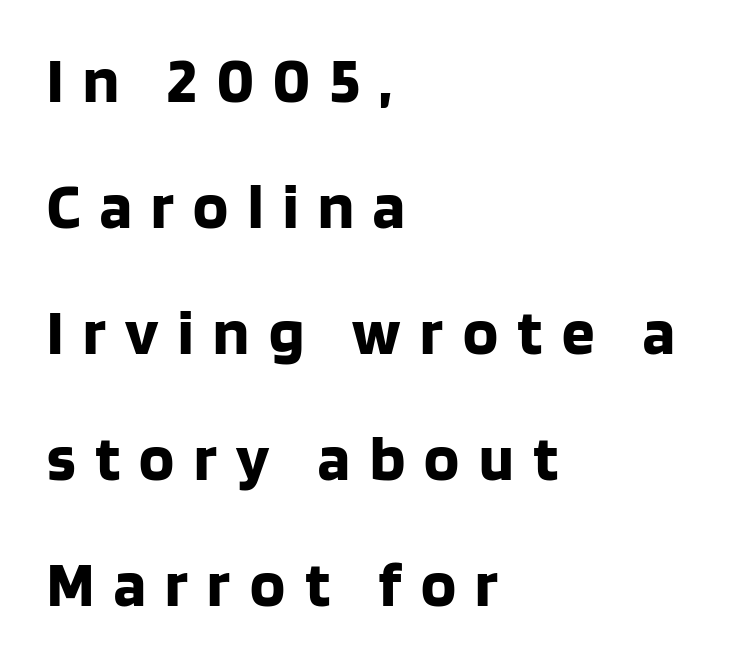
Q: Is the text bold? A: Yes.
Q: Is the text italic (slanted)? A: No, it is upright.
Q: Is the typeface a serif or a sans-serif typeface? A: Sans-serif.
Q: Is the text underlined? A: No.
Q: How is the paragraph aligned? A: Left-aligned.
Q: Is the spacing between letters normal or unusually wide? A: Unusually wide.
Q: Is the spacing between lines tight, normal or loose? A: Loose.
Q: Width (condensed, normal, or wide)? A: Normal.
Q: Stroke contrast? A: Low.
Q: x-height? A: Large.
Q: Monospaced? A: No.
